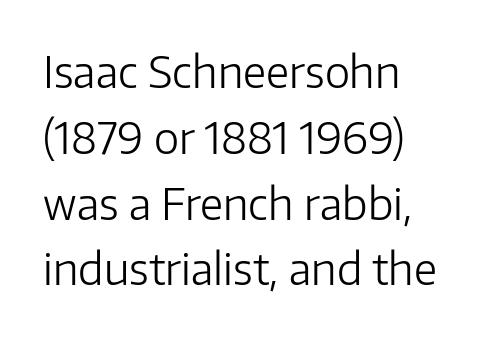
Q: Is the text bold? A: No.
Q: Is the text italic (slanted)? A: No, it is upright.
Q: Is the typeface a serif or a sans-serif typeface? A: Sans-serif.
Q: Is the text underlined? A: No.
Q: How is the paragraph aligned? A: Left-aligned.
Q: Is the spacing between letters normal or unusually wide? A: Normal.
Q: Is the spacing between lines tight, normal or loose? A: Normal.
Q: Width (condensed, normal, or wide)? A: Normal.
Q: Stroke contrast? A: Low.
Q: x-height? A: Medium.
Q: Monospaced? A: No.
